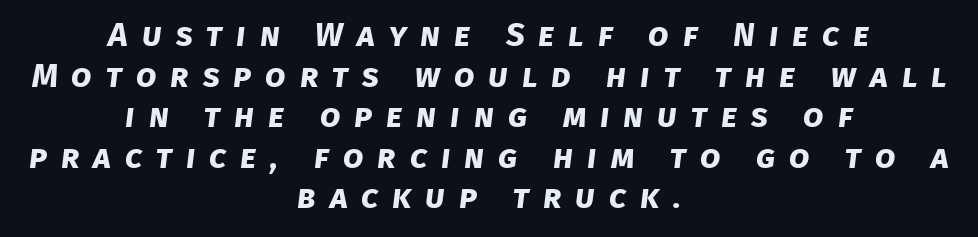
Q: Is the text bold? A: Yes.
Q: Is the typeface a serif or a sans-serif typeface? A: Sans-serif.
Q: Is the text underlined? A: No.
Q: How is the paragraph aligned? A: Centered.
Q: Is the spacing between letters normal or unusually wide? A: Unusually wide.
Q: Width (condensed, normal, or wide)? A: Normal.
Q: Stroke contrast? A: Low.
Q: x-height? A: Large.
Q: Monospaced? A: No.
